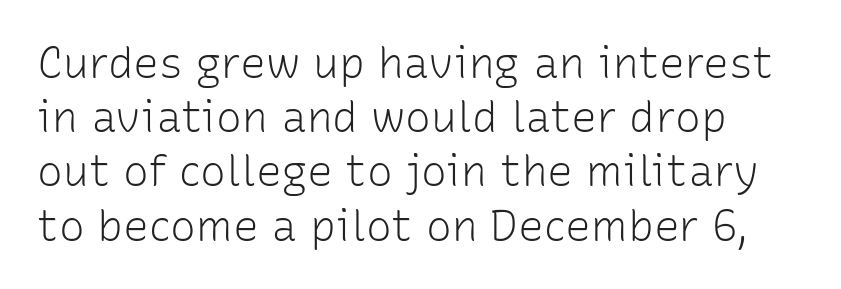
The image shows 43 px light sans-serif type, upright; set left-aligned, normal line spacing (1.26x), normal letter spacing, not underlined; low stroke contrast and a medium x-height.
